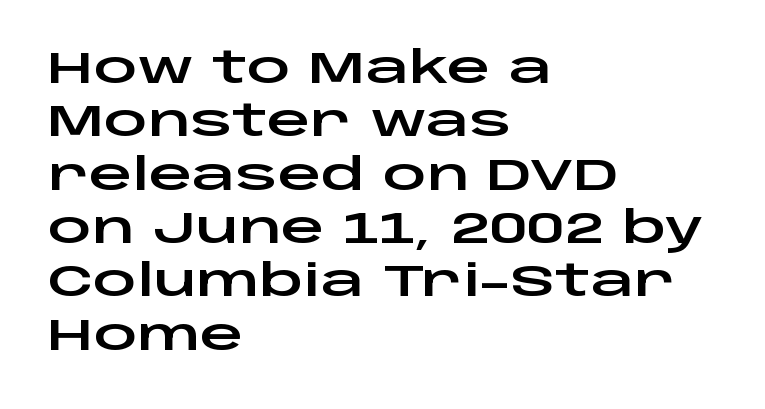
The image shows 43 px wide sans-serif type, upright; set left-aligned, line spacing 1.24x, normal letter spacing, not underlined; low stroke contrast and a large x-height.
